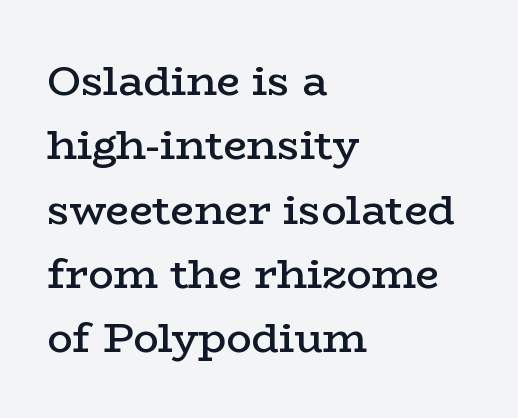
Q: Is the text bold? A: Semi-bold.
Q: Is the text italic (slanted)? A: No, it is upright.
Q: Is the typeface a serif or a sans-serif typeface? A: Serif.
Q: Is the text underlined? A: No.
Q: How is the paragraph aligned? A: Left-aligned.
Q: Is the spacing between letters normal or unusually wide? A: Normal.
Q: Is the spacing between lines tight, normal or loose? A: Normal.
Q: Width (condensed, normal, or wide)? A: Wide.
Q: Stroke contrast? A: Low.
Q: x-height? A: Medium.
Q: Monospaced? A: No.
